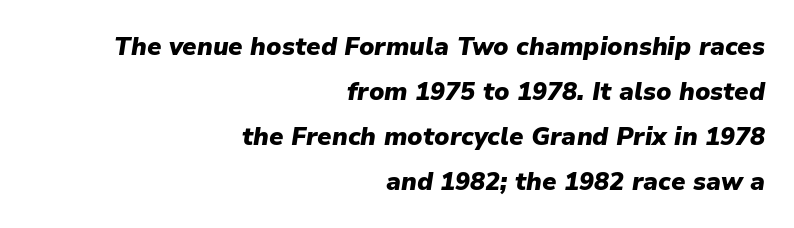
The image shows 25 px bold type, italic (leaning right); set right-aligned, line spacing 1.8x, normal letter spacing, not underlined.
